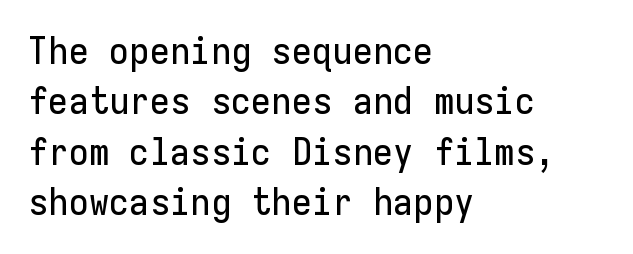
This rendering features lettering with no underline. This is roman type, the default non-slanted kind. Is there much room between lines? A standard amount, neither cramped nor airy. The type is set solid horizontally, with unmodified tracking. Do the characters align in a grid? Yes, the font is monospaced.
